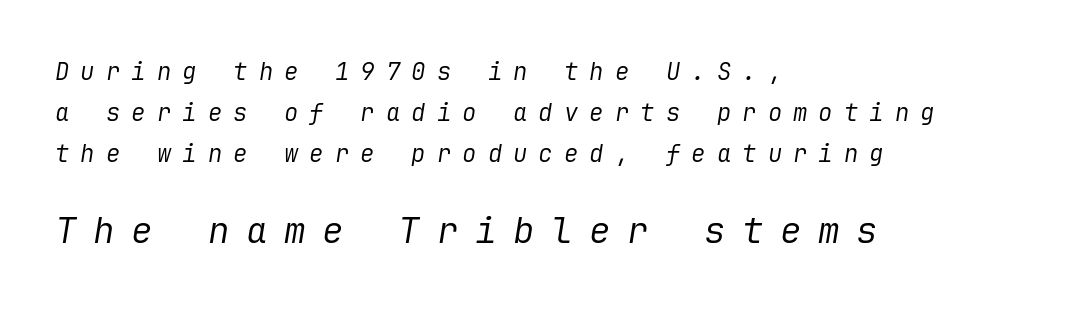
{"italic": "yes", "lean": "right", "slant_degrees": 9, "bold": "no", "weight": "regular", "width": "normal", "stroke_contrast": "low", "x_height": "medium", "underline": "no", "align": "left", "line_spacing": "normal", "line_spacing_ratio": 1.7, "letter_spacing": "wide", "letter_spacing_em": 0.46, "larger_block": "second", "size_ratio": 1.5, "glyph_px": 36}
